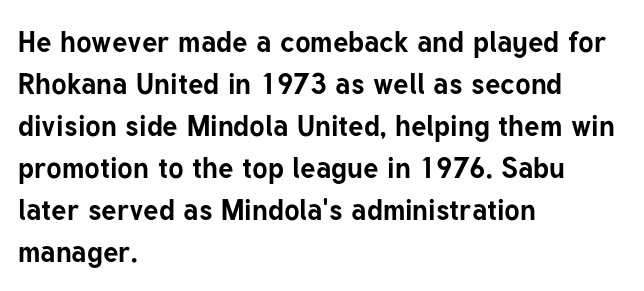
{"serif": "no", "italic": "no", "bold": "yes", "weight": "bold", "width": "normal", "stroke_contrast": "low", "x_height": "medium", "monospaced": "no", "underline": "no", "align": "left", "line_spacing": "normal", "line_spacing_ratio": 1.45, "letter_spacing": "normal", "letter_spacing_em": 0.0, "glyph_px": 29}
